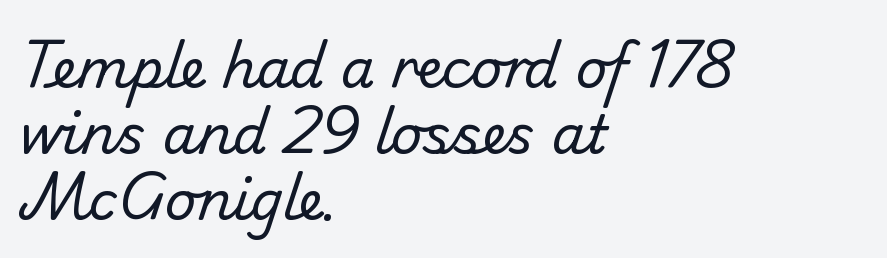
Glyph-to-glyph distance matches everyday printed text. Teacher's note: observe the even left margin — that is flush-left alignment. Nope, no serifs anywhere on these letters. The letters advance in unequal steps, a hallmark of proportional type. Counters stay open thanks to moderate or lighter strokes.
